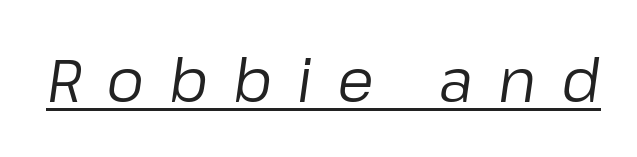
{"italic": "yes", "lean": "right", "slant_degrees": 8, "bold": "no", "weight": "regular", "width": "normal", "stroke_contrast": "low", "x_height": "medium", "monospaced": "no", "underline": "yes", "letter_spacing": "wide", "letter_spacing_em": 0.41, "glyph_px": 60}
